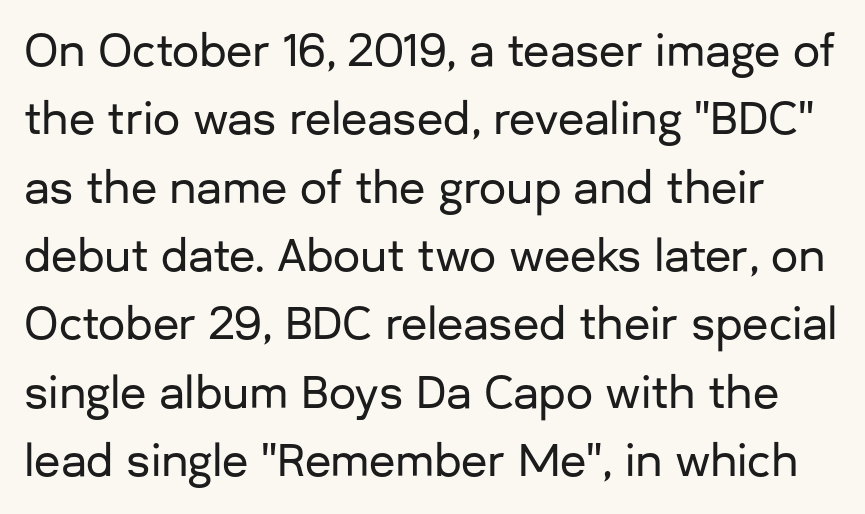
Q: Is the text italic (slanted)? A: No, it is upright.
Q: Is the typeface a serif or a sans-serif typeface? A: Sans-serif.
Q: Is the text underlined? A: No.
Q: Is the spacing between letters normal or unusually wide? A: Normal.
Q: Is the spacing between lines tight, normal or loose? A: Normal.
Q: Width (condensed, normal, or wide)? A: Normal.
Q: Stroke contrast? A: Low.
Q: x-height? A: Medium.
Q: Monospaced? A: No.
